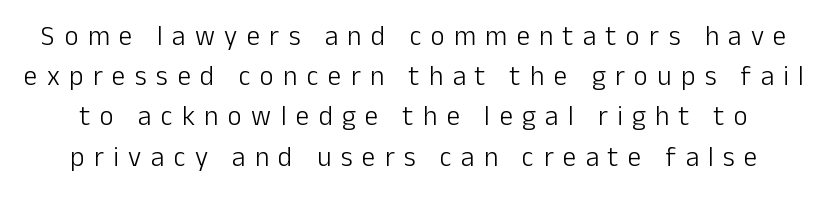
The image shows 27 px text type, upright; set normal line spacing (1.49x), unusually wide letter spacing (+0.35 em), not underlined.
